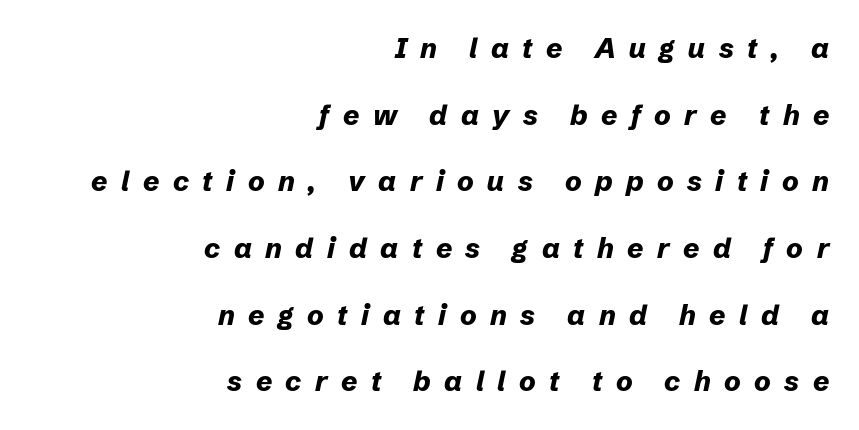
{"italic": "yes", "lean": "right", "slant_degrees": 12, "bold": "yes", "weight": "bold", "width": "normal", "stroke_contrast": "low", "x_height": "medium", "monospaced": "no", "underline": "no", "align": "right", "line_spacing": "loose", "line_spacing_ratio": 2.38, "letter_spacing": "wide", "letter_spacing_em": 0.48, "glyph_px": 28}
